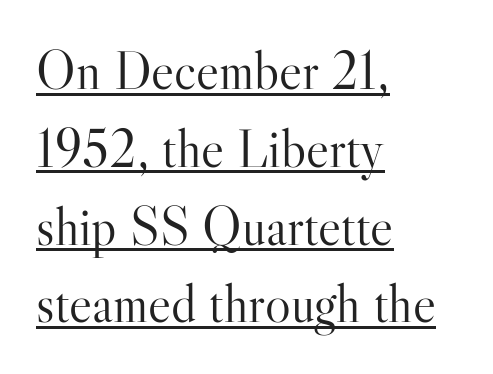
{"serif": "yes", "italic": "no", "bold": "no", "weight": "light", "width": "normal", "stroke_contrast": "high", "x_height": "small", "monospaced": "no", "underline": "yes", "align": "left", "line_spacing": "normal", "line_spacing_ratio": 1.44, "letter_spacing": "normal", "letter_spacing_em": 0.0, "glyph_px": 54}
